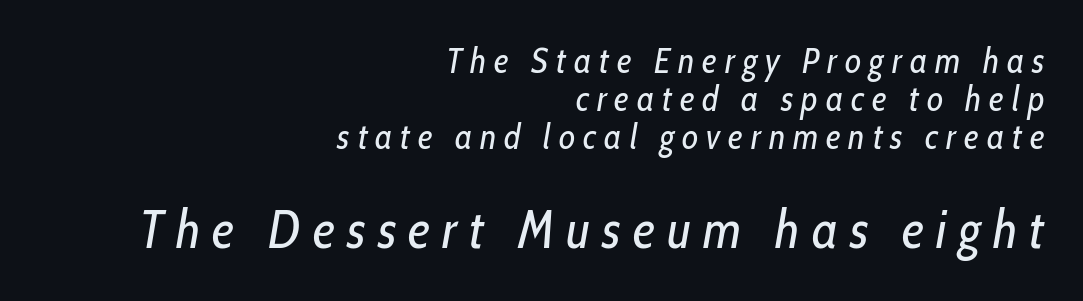
The image shows 53 px regular-weight, condensed type, italic (leaning right); set right-aligned, tight line spacing (1.09x), unusually wide letter spacing (+0.23 em), not underlined; the second (bottom) block is 1.51x larger; low stroke contrast and a medium x-height.
